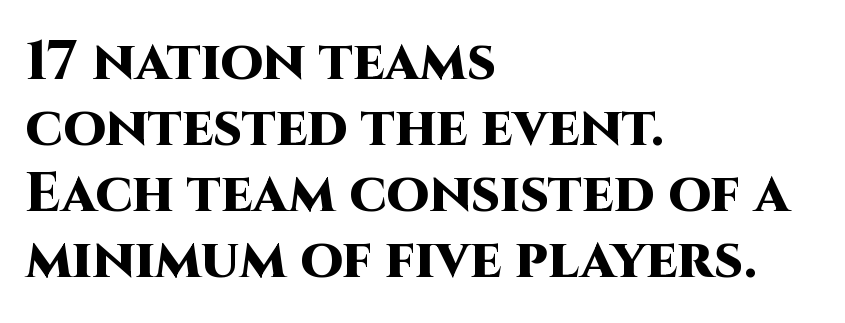
The image shows 55 px heavy sans-serif type, upright; set left-aligned, line spacing 1.2x, normal letter spacing, not underlined; high stroke contrast and a large x-height.
